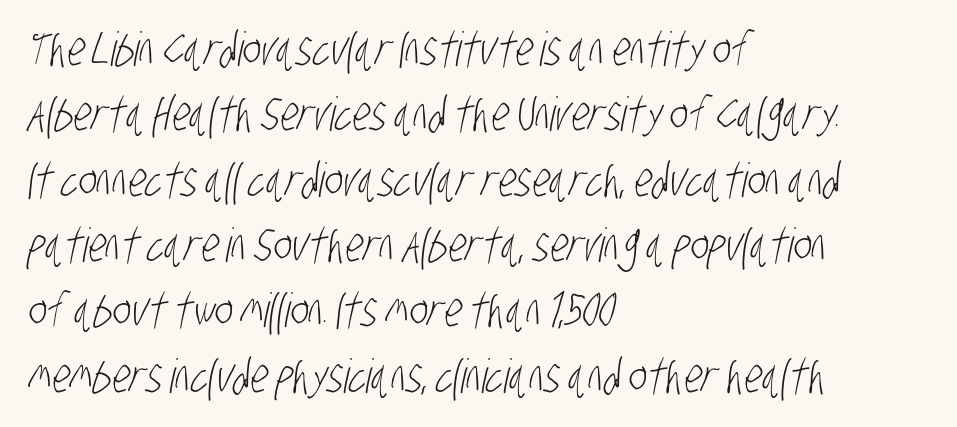
The image shows 47 px light, condensed sans-serif type; set left-aligned, normal line spacing (1.39x), normal letter spacing, not underlined; low stroke contrast and a large x-height.
